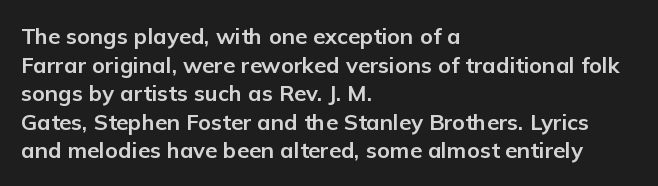
Q: Is the text bold? A: Yes.
Q: Is the text italic (slanted)? A: No, it is upright.
Q: Is the text underlined? A: No.
Q: How is the paragraph aligned? A: Left-aligned.
Q: Is the spacing between letters normal or unusually wide? A: Normal.
Q: Is the spacing between lines tight, normal or loose? A: Normal.
